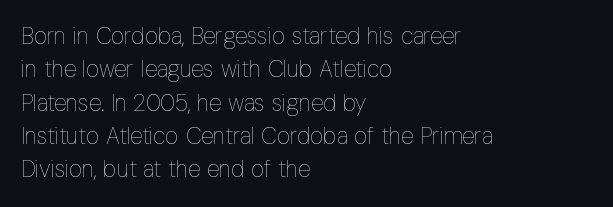
Q: Is the text bold? A: No.
Q: Is the text italic (slanted)? A: No, it is upright.
Q: Is the text underlined? A: No.
Q: How is the paragraph aligned? A: Left-aligned.
Q: Is the spacing between letters normal or unusually wide? A: Normal.
Q: Is the spacing between lines tight, normal or loose? A: Normal.
